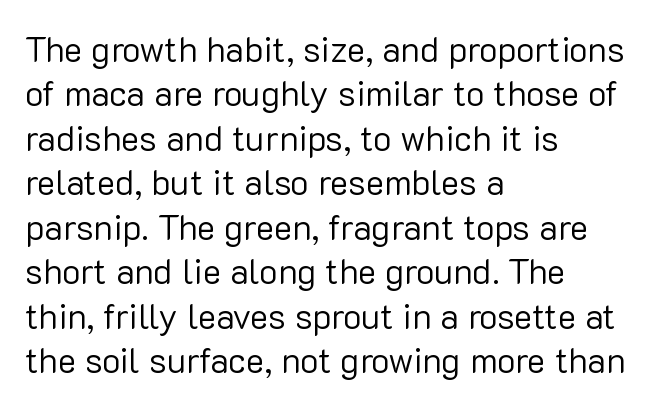
Q: Is the text bold? A: No.
Q: Is the text italic (slanted)? A: No, it is upright.
Q: Is the typeface a serif or a sans-serif typeface? A: Sans-serif.
Q: Is the text underlined? A: No.
Q: How is the paragraph aligned? A: Left-aligned.
Q: Is the spacing between letters normal or unusually wide? A: Normal.
Q: Is the spacing between lines tight, normal or loose? A: Normal.
Q: Width (condensed, normal, or wide)? A: Normal.
Q: Stroke contrast? A: Low.
Q: x-height? A: Medium.
Q: Monospaced? A: No.
